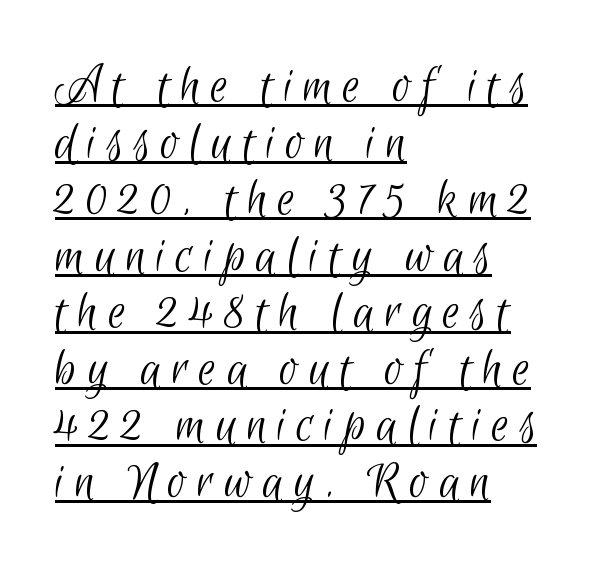
Q: Is the text bold? A: No.
Q: Is the typeface a serif or a sans-serif typeface? A: Sans-serif.
Q: Is the text underlined? A: Yes.
Q: How is the paragraph aligned? A: Left-aligned.
Q: Is the spacing between lines tight, normal or loose? A: Tight.
Q: Width (condensed, normal, or wide)? A: Condensed.
Q: Stroke contrast? A: Low.
Q: x-height? A: Small.
Q: Monospaced? A: No.
